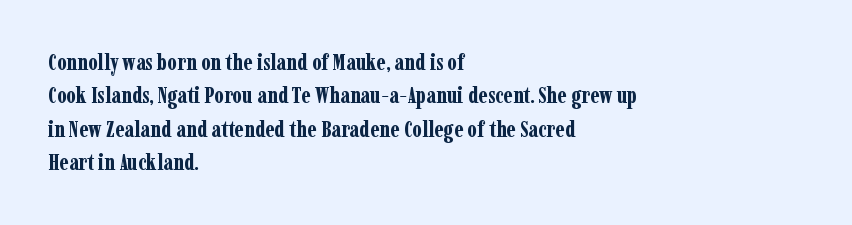
{"italic": "no", "bold": "yes", "underline": "no", "align": "left", "line_spacing": "normal", "line_spacing_ratio": 1.45, "letter_spacing": "normal", "letter_spacing_em": 0.0, "glyph_px": 23}
